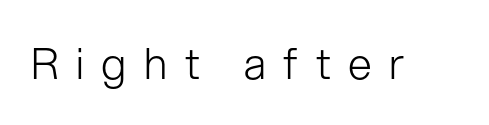
The image shows 43 px light sans-serif type, upright; set unusually wide letter spacing (+0.41 em), not underlined; low stroke contrast and a medium x-height.
